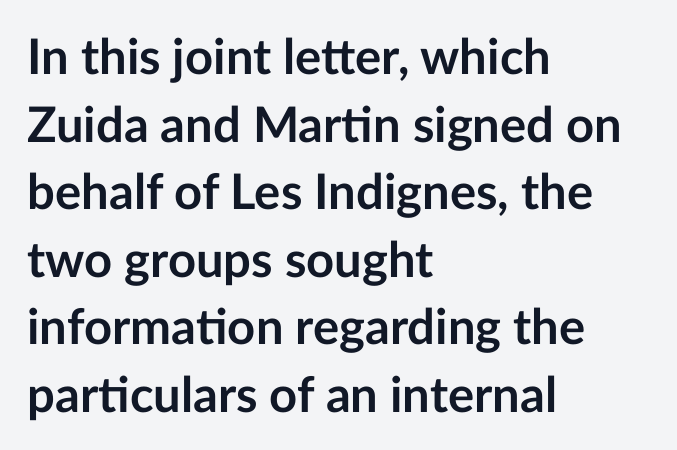
Evenly set lines give the paragraph a standard silhouette. Caption: bold face, heavy strokes. Honestly, there is no underline to notice here at all. Think of a printed novel: that variable character pitch is what you see here.
